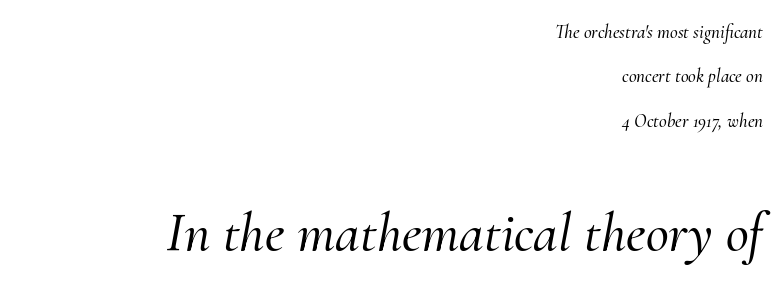
The image shows 56 px serif type, italic (leaning right); set right-aligned, loose line spacing (2.34x), normal letter spacing, not underlined; the second (bottom) block is 2.95x larger; medium stroke contrast and a small x-height.
